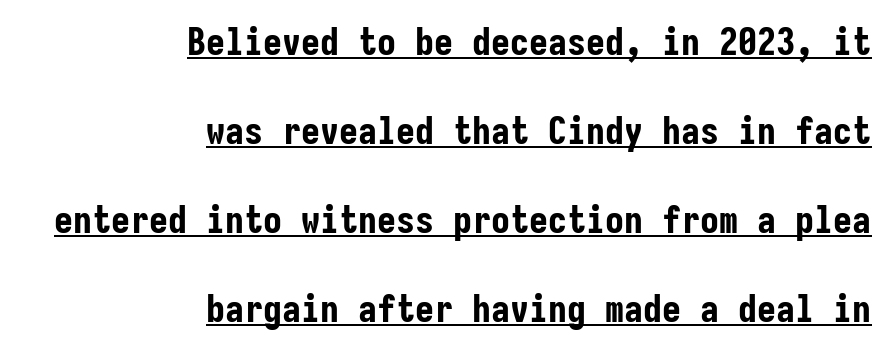
No feet cap the strokes, marking this as sans-serif type. Think of a typewriter: that constant character pitch is what you see here. Regarding leading, the lines here are spaced well apart. The type sits square on the baseline with zero lean.
